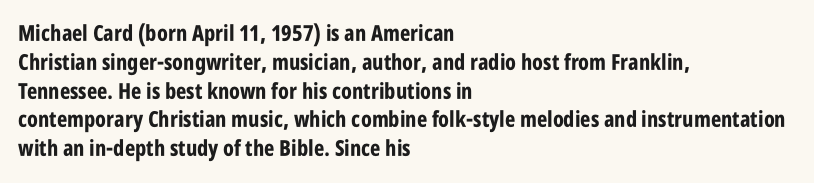
The rows are spaced the way most documents space them. Its strokes are broad and dark, the hallmark of bold type. Posture: upright roman. A bare baseline throughout the passage.
